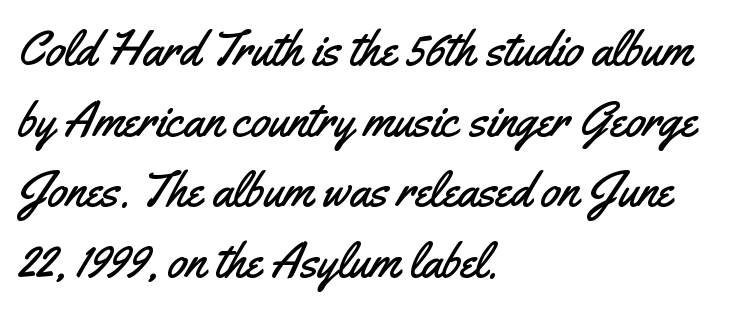
{"serif": "no", "width": "condensed", "stroke_contrast": "medium", "x_height": "small", "monospaced": "no", "underline": "no", "align": "left", "line_spacing": "normal", "line_spacing_ratio": 1.44, "letter_spacing": "normal", "letter_spacing_em": 0.0, "glyph_px": 49}
